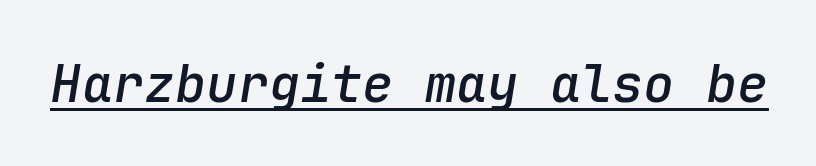
The image shows 52 px semibold type, italic (leaning right), monospaced; set normal letter spacing, underlined; low stroke contrast and a medium x-height.
